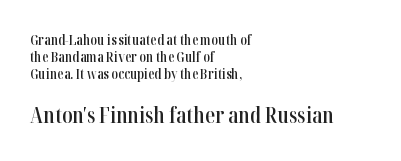
Tall strokes in this sample are plumb rather than angled. These lines carry some extra weight — a demibold, not a full bold. All the whitespace from short lines collects on the right. Here the second block reads like a headline and the first like body copy. Nobody touched the tracking dial on this one.
